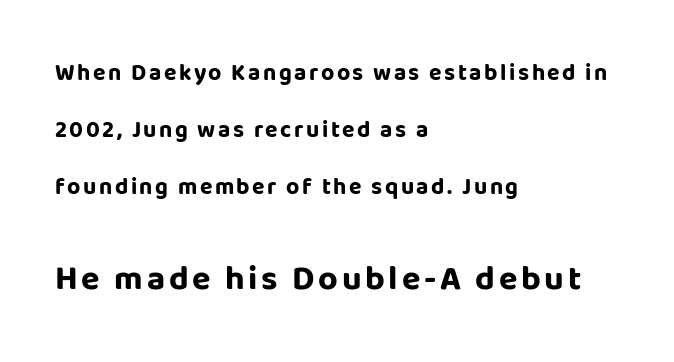
The image shows 34 px bold sans-serif type, upright; set left-aligned, loose line spacing (2.48x), not underlined; the second (bottom) block is 1.48x larger; low stroke contrast and a large x-height.
